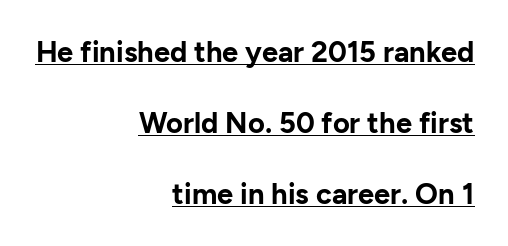
You could not count columns in this text — the font is proportionally spaced. Nobody touched the tracking dial on this one. Strong, thick strokes mark this as bold type. A continuous stroke trails under the words, as in a hyperlink. Italic: no, the glyphs are upright roman. This sample trades compactness for vertical openness between lines.
